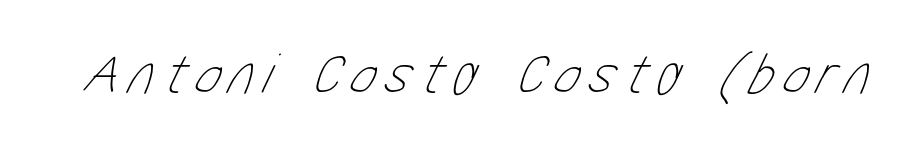
Q: Is the text bold? A: No.
Q: Is the text underlined? A: No.
Q: Width (condensed, normal, or wide)? A: Condensed.
Q: Stroke contrast? A: Low.
Q: x-height? A: Medium.
Q: Monospaced? A: No.
